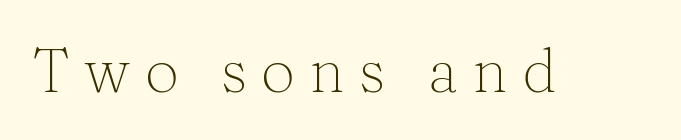
Q: Is the text bold? A: No.
Q: Is the text italic (slanted)? A: No, it is upright.
Q: Is the typeface a serif or a sans-serif typeface? A: Serif.
Q: Is the text underlined? A: No.
Q: Is the spacing between letters normal or unusually wide? A: Unusually wide.
Q: Width (condensed, normal, or wide)? A: Normal.
Q: Stroke contrast? A: Medium.
Q: x-height? A: Medium.
Q: Monospaced? A: No.
